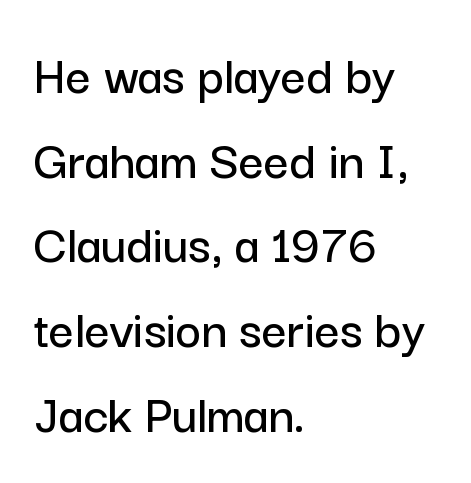
Summary of vertical rhythm: regular, with standard interline spacing. This sample uses an upright cut, with every glyph sitting square on the baseline. The gaps between neighbouring characters are ordinary and unremarkable. Regarding serifs, this sample does without them. Quick note: underline off.
